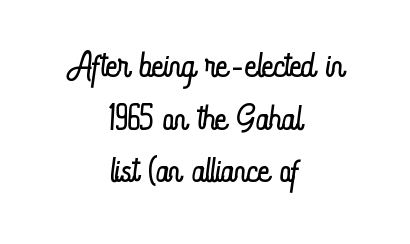
The image shows 51 px light, condensed type; set centered, tight line spacing (1.03x), normal letter spacing, not underlined; low stroke contrast and a small x-height.
